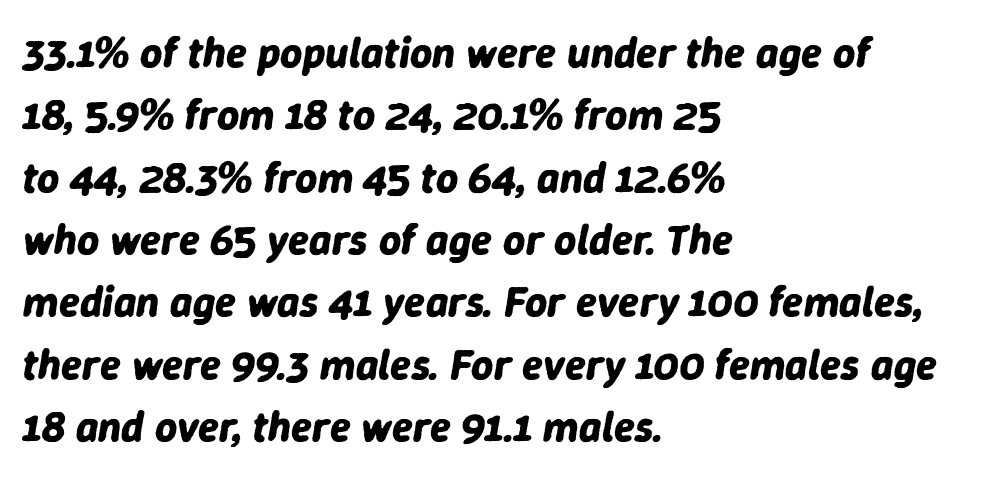
{"italic": "yes", "lean": "right", "slant_degrees": 9, "bold": "yes", "weight": "bold", "width": "normal", "stroke_contrast": "low", "x_height": "medium", "monospaced": "no", "underline": "no", "align": "left", "line_spacing": "normal", "line_spacing_ratio": 1.45, "letter_spacing": "normal", "letter_spacing_em": 0.0, "glyph_px": 43}
